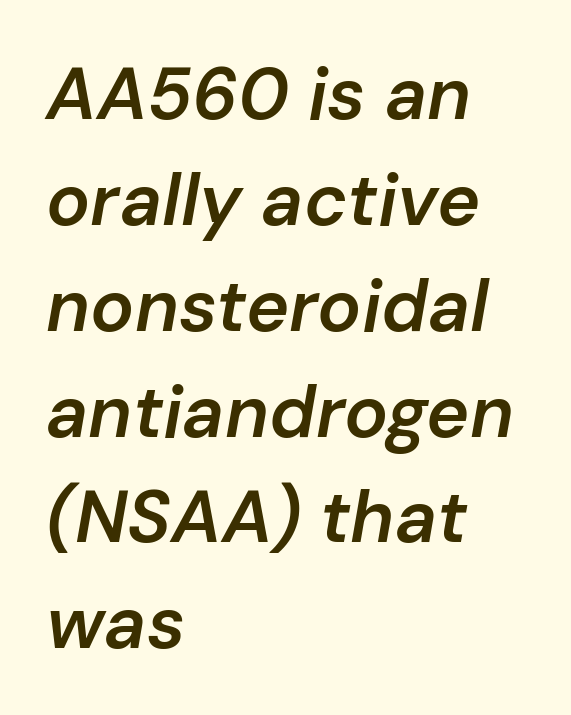
The image shows 73 px semibold type, italic (leaning right); set left-aligned, normal line spacing (1.45x), normal letter spacing, not underlined; low stroke contrast and a medium x-height.
